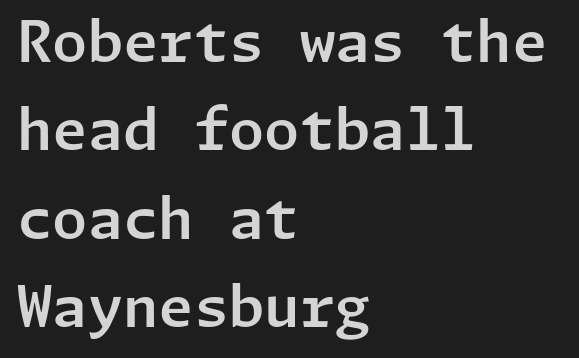
Q: Is the text italic (slanted)? A: No, it is upright.
Q: Is the typeface a serif or a sans-serif typeface? A: Sans-serif.
Q: Is the text underlined? A: No.
Q: How is the paragraph aligned? A: Left-aligned.
Q: Is the spacing between letters normal or unusually wide? A: Normal.
Q: Is the spacing between lines tight, normal or loose? A: Normal.
Q: Width (condensed, normal, or wide)? A: Normal.
Q: Stroke contrast? A: Low.
Q: x-height? A: Medium.
